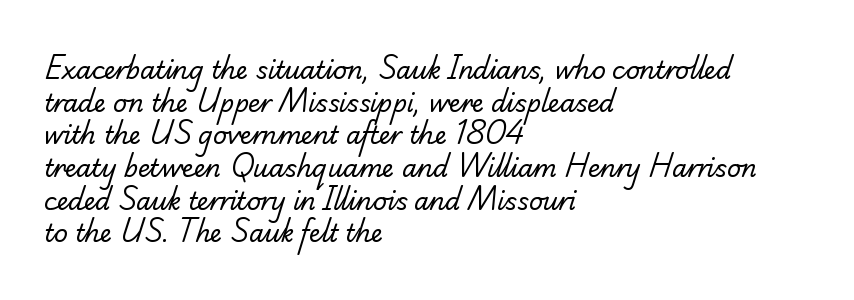
The image shows 24 px text type; set left-aligned, normal line spacing (1.36x), normal letter spacing, not underlined.
